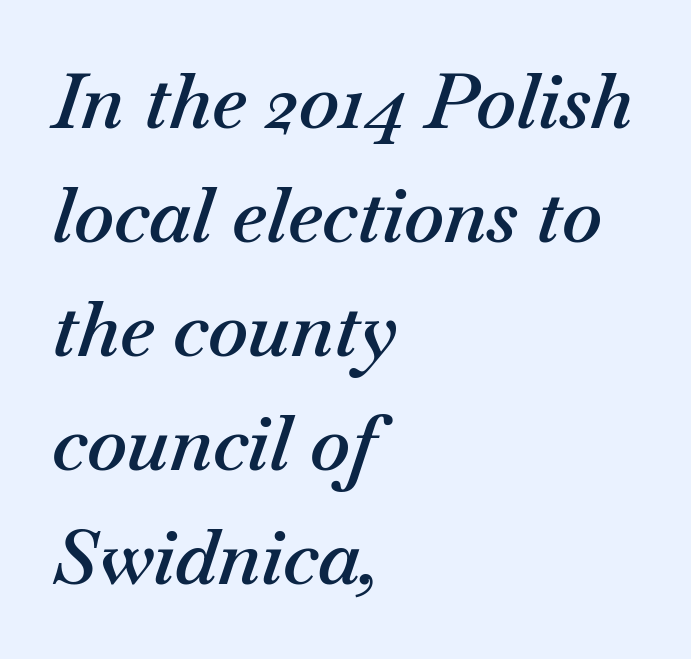
{"italic": "yes", "lean": "right", "slant_degrees": 18, "bold": "semi", "weight": "semibold", "width": "normal", "stroke_contrast": "medium", "x_height": "small", "monospaced": "no", "underline": "no", "align": "left", "line_spacing": "normal", "line_spacing_ratio": 1.5, "letter_spacing": "normal", "letter_spacing_em": 0.0, "glyph_px": 76}
